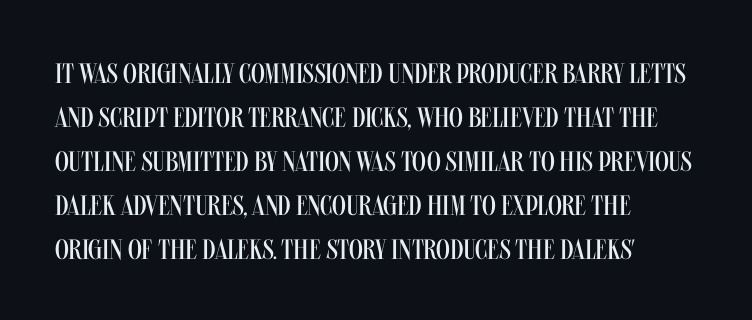
Q: Is the text bold? A: No.
Q: Is the text italic (slanted)? A: No, it is upright.
Q: Is the typeface a serif or a sans-serif typeface? A: Sans-serif.
Q: Is the text underlined? A: No.
Q: How is the paragraph aligned? A: Left-aligned.
Q: Is the spacing between letters normal or unusually wide? A: Normal.
Q: Is the spacing between lines tight, normal or loose? A: Normal.
Q: Width (condensed, normal, or wide)? A: Condensed.
Q: Stroke contrast? A: Medium.
Q: x-height? A: Large.
Q: Monospaced? A: No.
